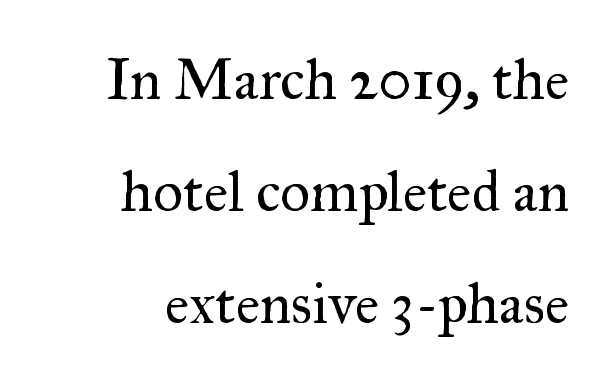
The image shows 58 px regular-weight serif type, upright; set loose line spacing (1.93x), normal letter spacing, not underlined; medium stroke contrast and a small x-height.
